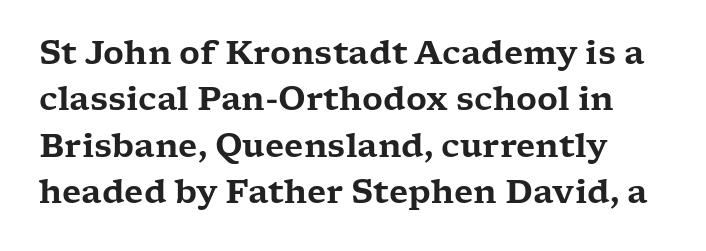
It's the straight-up-and-down kind of type. Stroke terminals: seriffed. Only glyphs here, with clear space below each row. The block of text has a typical density, with ordinary space between rows.
